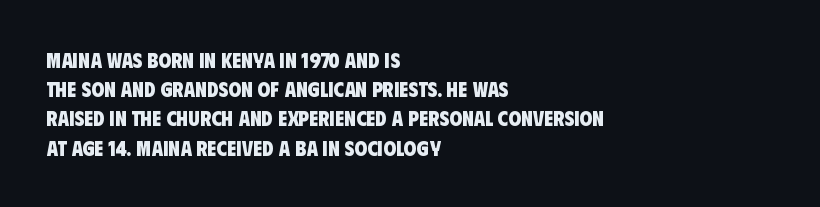
Q: Is the text bold? A: Yes.
Q: Is the text underlined? A: No.
Q: How is the paragraph aligned? A: Left-aligned.
Q: Is the spacing between letters normal or unusually wide? A: Normal.
Q: Is the spacing between lines tight, normal or loose? A: Normal.
